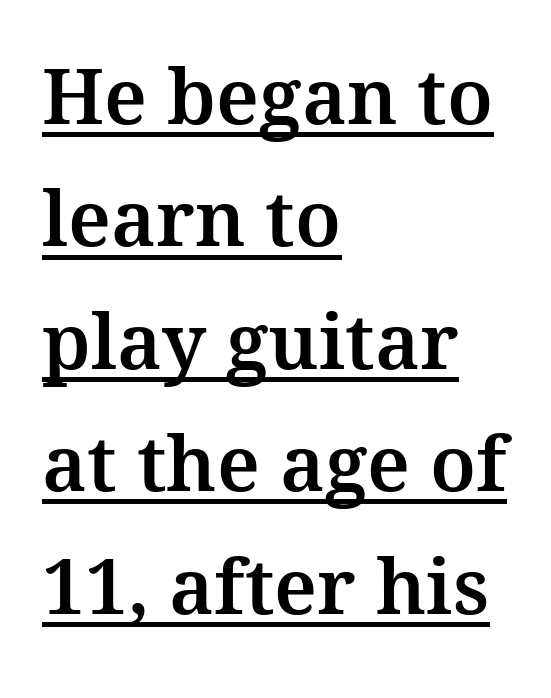
The image shows 77 px serif type, upright; set left-aligned, normal line spacing (1.59x), normal letter spacing, underlined; medium stroke contrast and a medium x-height.
